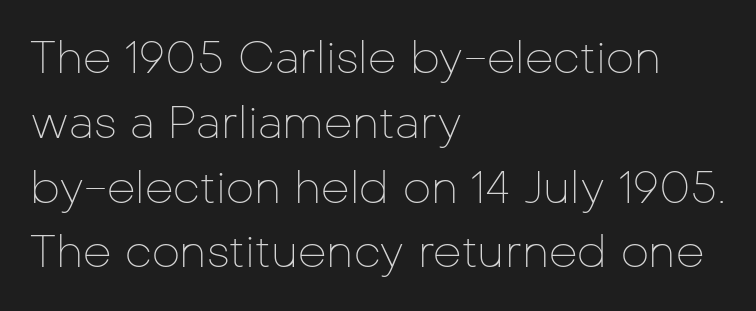
Interline gaps are of average width in this sample. A roman cut, with each character standing at attention. Varying glyph widths throughout — classic text-font behaviour. Nope, no serifs anywhere on these letters.
